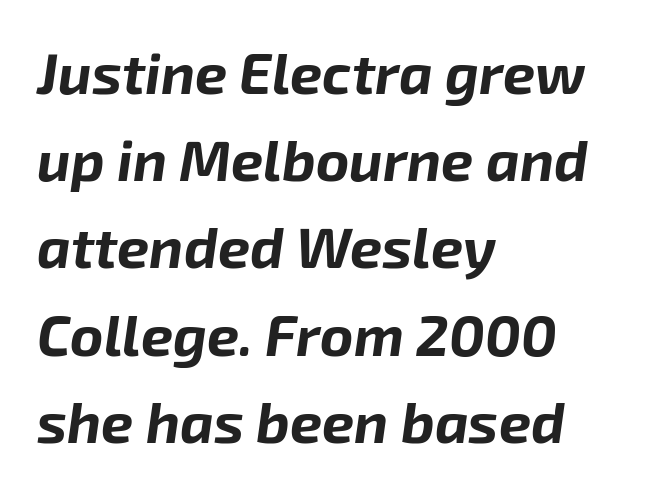
Q: Is the text bold? A: Yes.
Q: Is the text italic (slanted)? A: Yes, it leans right by about 8 degrees.
Q: Is the text underlined? A: No.
Q: How is the paragraph aligned? A: Left-aligned.
Q: Is the spacing between letters normal or unusually wide? A: Normal.
Q: Is the spacing between lines tight, normal or loose? A: Normal.
Q: Width (condensed, normal, or wide)? A: Normal.
Q: Stroke contrast? A: Low.
Q: x-height? A: Medium.
Q: Monospaced? A: No.
